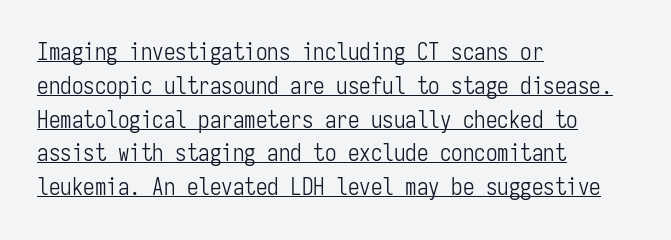
{"italic": "no", "bold": "no", "underline": "yes", "align": "left", "line_spacing": "normal", "line_spacing_ratio": 1.47, "letter_spacing": "normal", "letter_spacing_em": 0.0, "glyph_px": 23}
